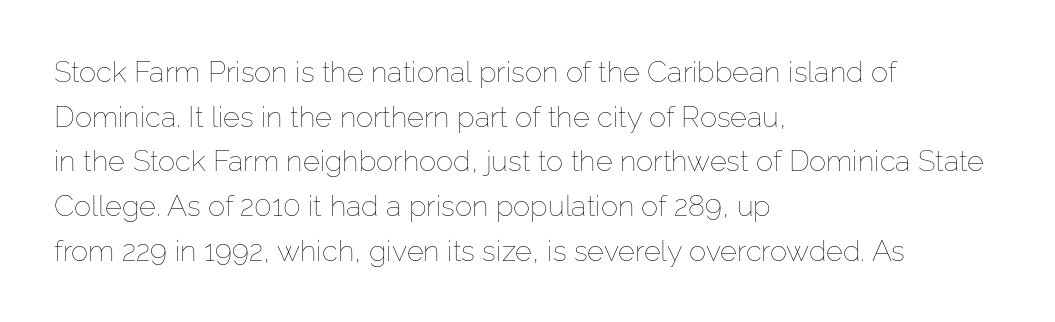
Q: Is the text bold? A: No.
Q: Is the text italic (slanted)? A: No, it is upright.
Q: Is the text underlined? A: No.
Q: How is the paragraph aligned? A: Left-aligned.
Q: Is the spacing between letters normal or unusually wide? A: Normal.
Q: Is the spacing between lines tight, normal or loose? A: Normal.
Q: Width (condensed, normal, or wide)? A: Normal.
Q: Stroke contrast? A: Low.
Q: x-height? A: Medium.
Q: Monospaced? A: No.
